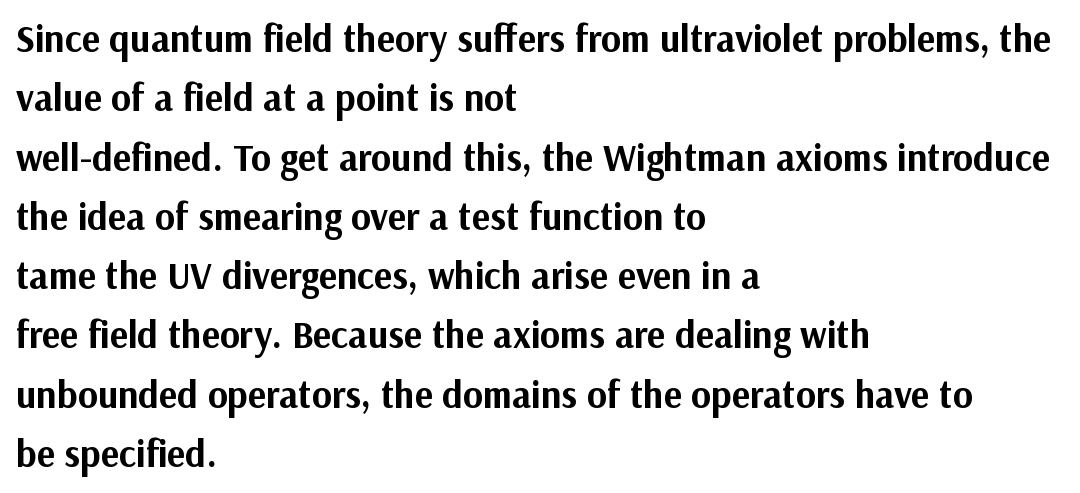
Tracking value appears to be zero — textbook default spacing. Line spacing here is normal. A student would call this left alignment; a typographer would say flush left, rag right. A typesetter would label this face a sans. Clear beneath every line of the passage.
